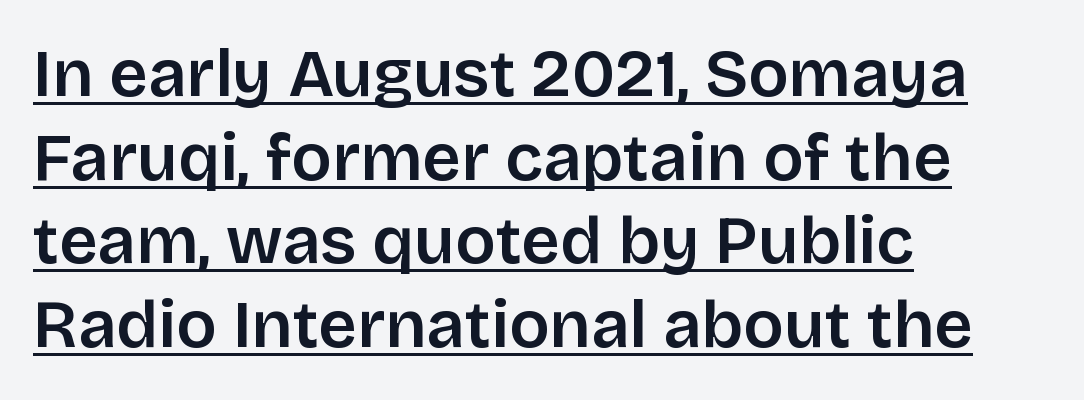
The specimen includes a rule beneath the text block's lines. In terms of posture, this sample is upright. The letterforms sit shoulder to shoulder at normal distance. Is the type bold? Partly — it's a semibold, heavier than regular but not fully bold.
